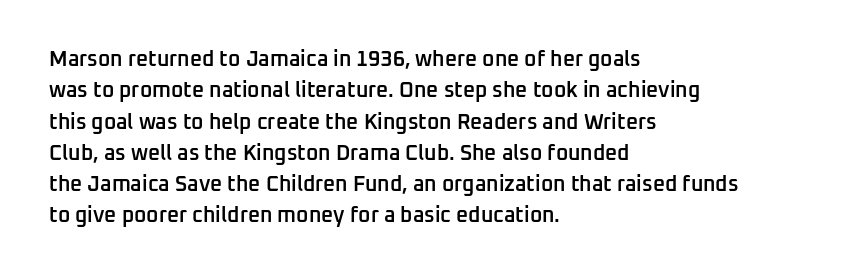
Q: Is the text bold? A: Semi-bold.
Q: Is the text italic (slanted)? A: No, it is upright.
Q: Is the text underlined? A: No.
Q: How is the paragraph aligned? A: Left-aligned.
Q: Is the spacing between letters normal or unusually wide? A: Normal.
Q: Is the spacing between lines tight, normal or loose? A: Normal.
